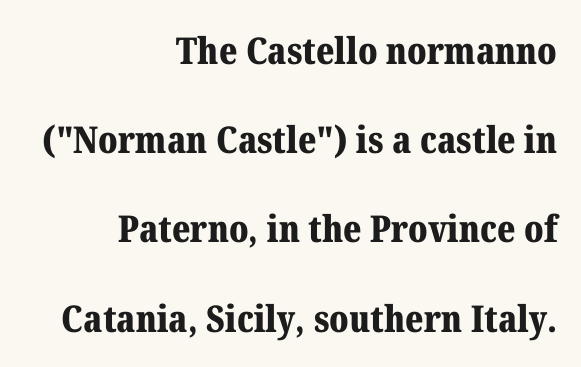
Q: Is the text bold? A: Yes.
Q: Is the text italic (slanted)? A: No, it is upright.
Q: Is the typeface a serif or a sans-serif typeface? A: Serif.
Q: Is the text underlined? A: No.
Q: How is the paragraph aligned? A: Right-aligned.
Q: Is the spacing between letters normal or unusually wide? A: Normal.
Q: Is the spacing between lines tight, normal or loose? A: Loose.
Q: Width (condensed, normal, or wide)? A: Normal.
Q: Stroke contrast? A: Medium.
Q: x-height? A: Medium.
Q: Monospaced? A: No.
